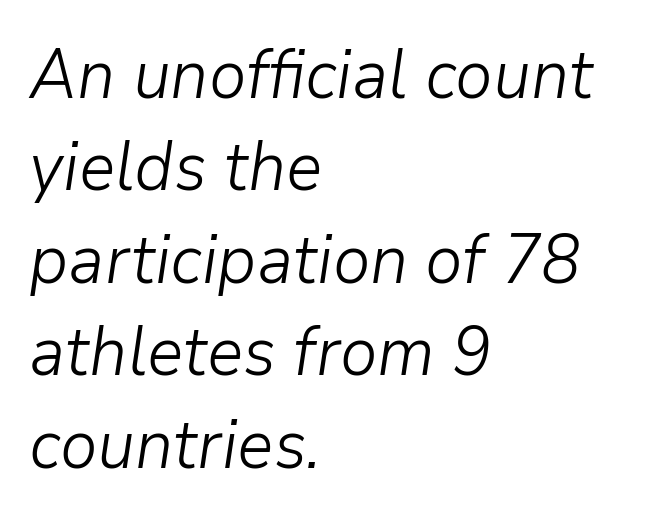
The letters advance in unequal steps, a hallmark of proportional type. Any mark beneath the type? The region is blank. The gaps between neighbouring characters are ordinary and unremarkable. Does the leading feel generous? No, just average.
